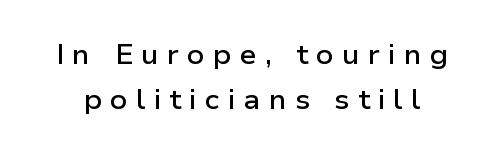
The space between consecutive lines is moderate. The line texture is sparse and dotted thanks to wide tracking. Has an underline been added? It has not. Is the type bold? Partly — it's a semibold, heavier than regular but not fully bold. The type sits square on the baseline with zero lean.
